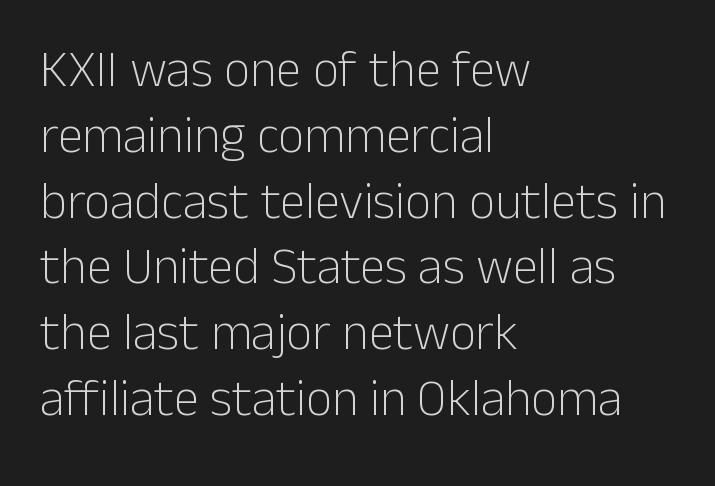
{"serif": "no", "italic": "no", "bold": "no", "weight": "light", "width": "normal", "stroke_contrast": "low", "x_height": "medium", "monospaced": "no", "underline": "no", "align": "left", "line_spacing": "normal", "line_spacing_ratio": 1.29, "letter_spacing": "normal", "letter_spacing_em": 0.0, "glyph_px": 51}
